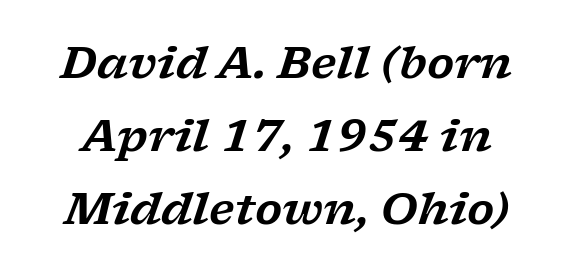
The image shows 44 px wide serif type, italic (leaning right); set normal line spacing (1.66x), normal letter spacing, not underlined; low stroke contrast and a medium x-height.
